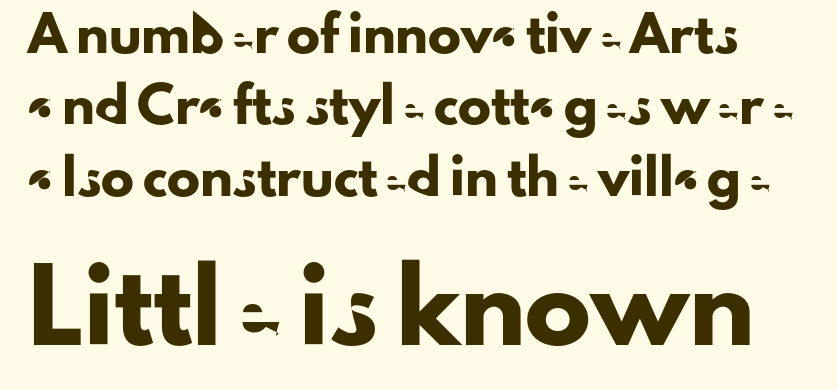
Q: Is the text italic (slanted)? A: No, it is upright.
Q: Is the typeface a serif or a sans-serif typeface? A: Sans-serif.
Q: Is the text underlined? A: No.
Q: Is the spacing between letters normal or unusually wide? A: Normal.
Q: Is the spacing between lines tight, normal or loose? A: Loose.
Q: Which block of text is set in a larger size, the first (top) or the second (bottom)? A: The second (bottom) one.
Q: Width (condensed, normal, or wide)? A: Normal.
Q: Stroke contrast? A: Low.
Q: x-height? A: Small.
Q: Monospaced? A: No.
